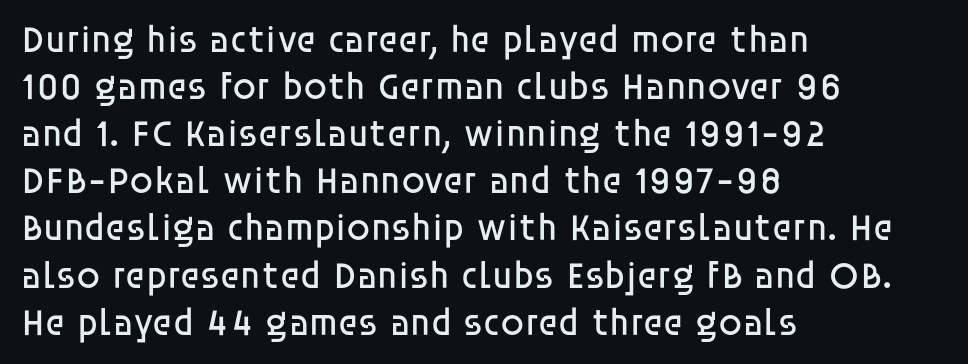
Descenders are the only things crossing below the line. If you drew a line through each stem, it would be perfectly vertical. Note the varied advance widths — an 'i' is clearly narrower than an 'm'. Line starts are locked; line ends wander.
